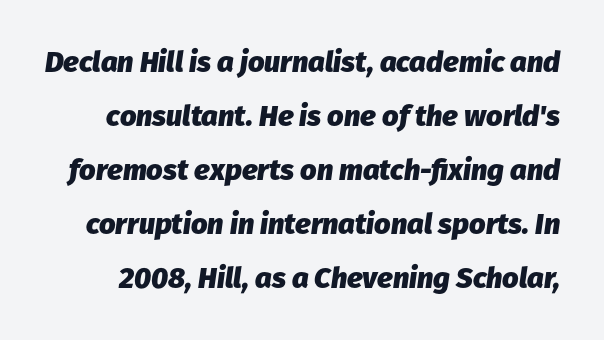
{"italic": "yes", "lean": "right", "slant_degrees": 8, "bold": "yes", "weight": "heavy", "width": "normal", "stroke_contrast": "low", "x_height": "medium", "monospaced": "no", "underline": "no", "line_spacing_ratio": 1.86, "letter_spacing": "normal", "letter_spacing_em": 0.0, "glyph_px": 29}
